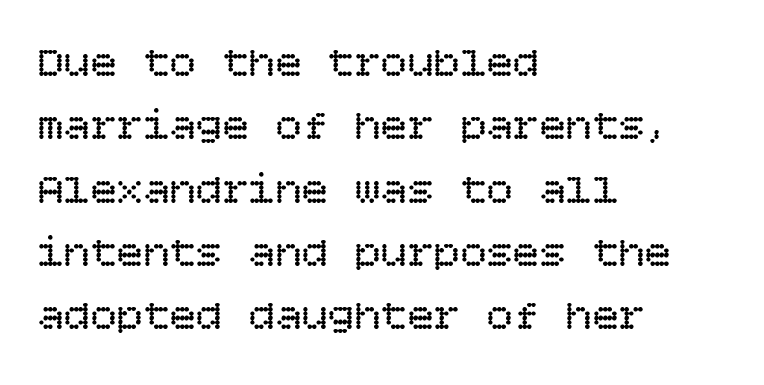
The image shows 44 px regular-weight type, upright; set left-aligned, normal line spacing (1.44x), normal letter spacing, not underlined; low stroke contrast and a large x-height.
